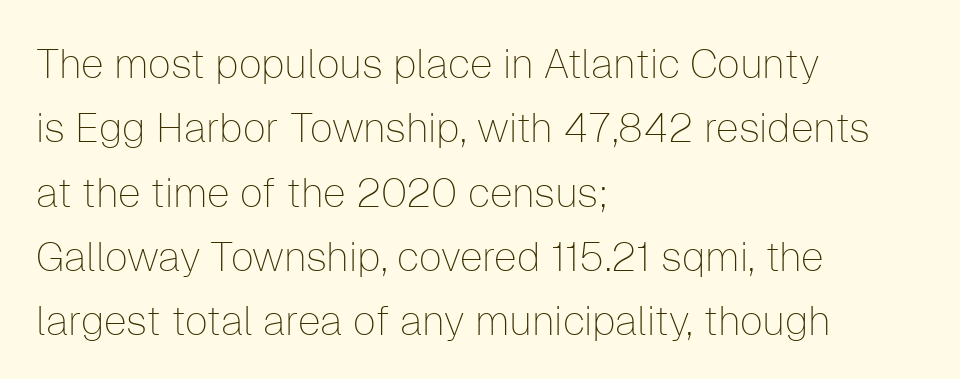
Q: Is the text bold? A: No.
Q: Is the text italic (slanted)? A: No, it is upright.
Q: Is the typeface a serif or a sans-serif typeface? A: Sans-serif.
Q: Is the text underlined? A: No.
Q: How is the paragraph aligned? A: Left-aligned.
Q: Is the spacing between letters normal or unusually wide? A: Normal.
Q: Is the spacing between lines tight, normal or loose? A: Normal.
Q: Width (condensed, normal, or wide)? A: Normal.
Q: Stroke contrast? A: Low.
Q: x-height? A: Medium.
Q: Monospaced? A: No.
